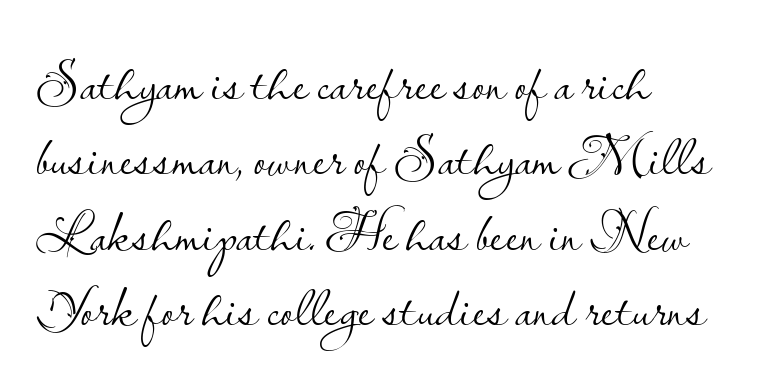
Q: Is the text bold? A: No.
Q: Is the text italic (slanted)? A: Yes.
Q: Is the typeface a serif or a sans-serif typeface? A: Sans-serif.
Q: Is the text underlined? A: No.
Q: How is the paragraph aligned? A: Left-aligned.
Q: Is the spacing between letters normal or unusually wide? A: Normal.
Q: Is the spacing between lines tight, normal or loose? A: Normal.
Q: Width (condensed, normal, or wide)? A: Normal.
Q: Stroke contrast? A: Low.
Q: x-height? A: Small.
Q: Monospaced? A: No.
